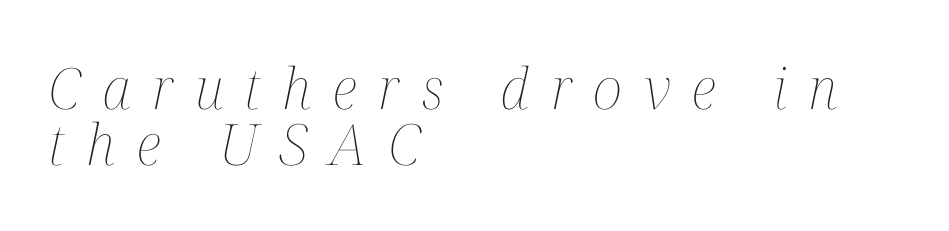
The image shows 57 px thin, condensed type, italic (leaning right); set left-aligned, tight line spacing (0.99x), unusually wide letter spacing (+0.38 em), not underlined; medium stroke contrast and a medium x-height.
